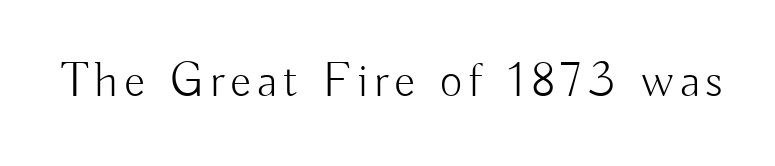
Q: Is the text bold? A: No.
Q: Is the text italic (slanted)? A: No, it is upright.
Q: Is the typeface a serif or a sans-serif typeface? A: Sans-serif.
Q: Is the text underlined? A: No.
Q: Width (condensed, normal, or wide)? A: Normal.
Q: Stroke contrast? A: Low.
Q: x-height? A: Small.
Q: Monospaced? A: No.
